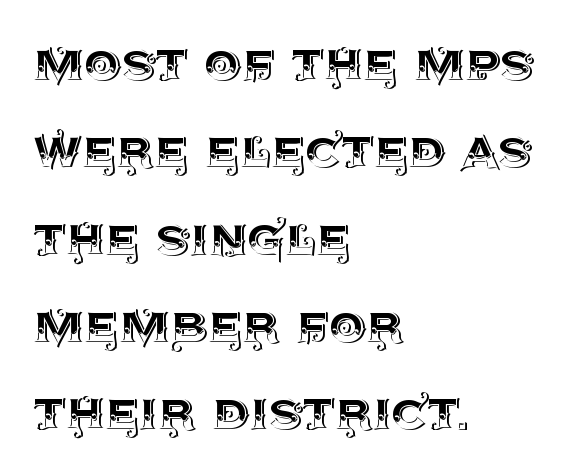
You can tell it's not italic because the verticals are truly vertical. Plain, unruled lines of type. The letters sit at their default tracking, neither squeezed nor spread. Students, observe: this is what conventionally led text looks like.
